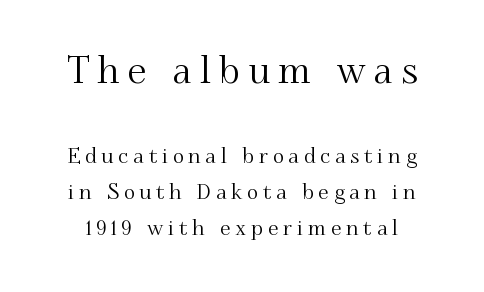
Q: Is the text italic (slanted)? A: No, it is upright.
Q: Is the typeface a serif or a sans-serif typeface? A: Serif.
Q: Is the text underlined? A: No.
Q: Is the spacing between letters normal or unusually wide? A: Unusually wide.
Q: Which block of text is set in a larger size, the first (top) or the second (bottom)? A: The first (top) one.
Q: Width (condensed, normal, or wide)? A: Normal.
Q: Stroke contrast? A: Medium.
Q: x-height? A: Small.
Q: Monospaced? A: No.
